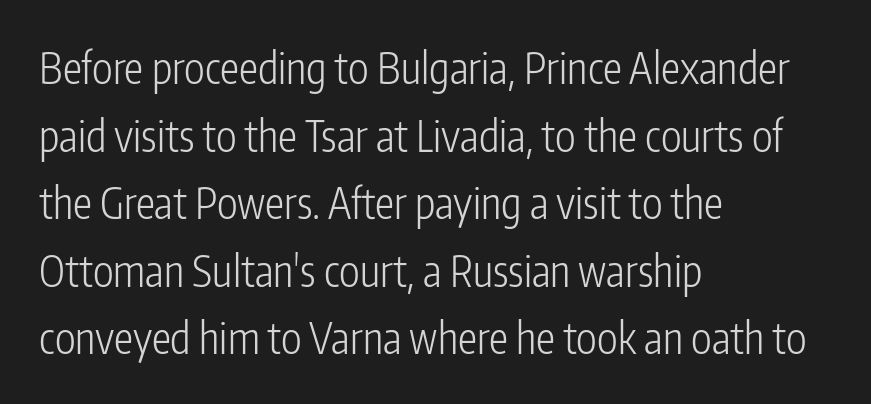
Q: Is the text bold? A: No.
Q: Is the text italic (slanted)? A: No, it is upright.
Q: Is the typeface a serif or a sans-serif typeface? A: Sans-serif.
Q: Is the text underlined? A: No.
Q: How is the paragraph aligned? A: Left-aligned.
Q: Is the spacing between letters normal or unusually wide? A: Normal.
Q: Is the spacing between lines tight, normal or loose? A: Normal.
Q: Width (condensed, normal, or wide)? A: Condensed.
Q: Stroke contrast? A: Low.
Q: x-height? A: Medium.
Q: Monospaced? A: No.
